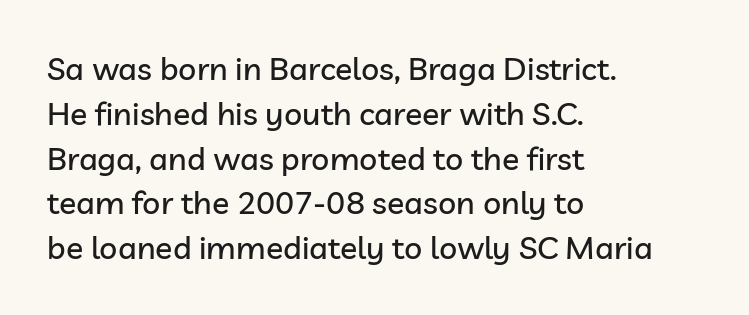
{"serif": "no", "italic": "no", "width": "normal", "stroke_contrast": "low", "x_height": "medium", "monospaced": "no", "underline": "no", "align": "left", "line_spacing": "normal", "line_spacing_ratio": 1.4, "letter_spacing": "normal", "letter_spacing_em": 0.0, "glyph_px": 32}
